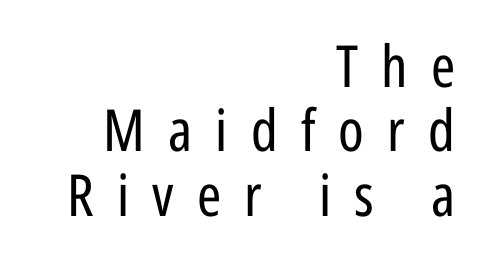
{"serif": "no", "italic": "no", "bold": "no", "weight": "regular", "width": "condensed", "stroke_contrast": "low", "x_height": "medium", "monospaced": "no", "underline": "no", "align": "right", "line_spacing": "tight", "line_spacing_ratio": 1.11, "letter_spacing": "wide", "letter_spacing_em": 0.4, "glyph_px": 58}
